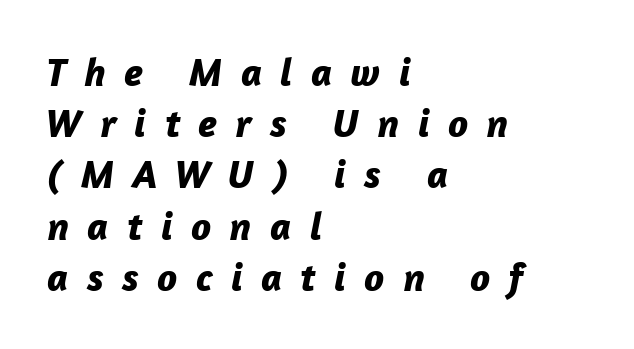
Here the designer chose a conventional face with non-uniform glyph widths. Yep, that's italic — everything's leaning. The rendering uses a bold face; every stroke is thick and dark. Compared with typical body copy, the letter spacing here is much looser. The passage is arranged the way most books set body copy — flush left. Unmarked baselines from the first word to the last.
